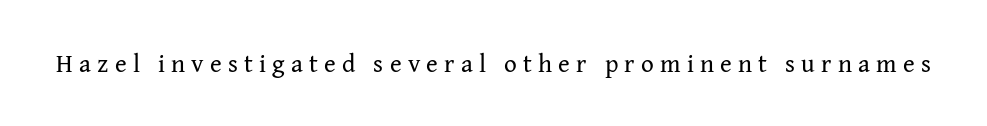
{"italic": "no", "bold": "no", "underline": "no", "letter_spacing": "wide", "letter_spacing_em": 0.25, "glyph_px": 25}
